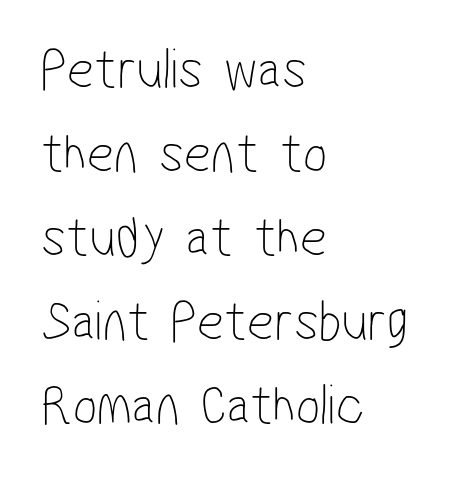
The image shows 58 px thin, condensed sans-serif type; set left-aligned, normal line spacing (1.45x), normal letter spacing, not underlined; low stroke contrast and a medium x-height.
